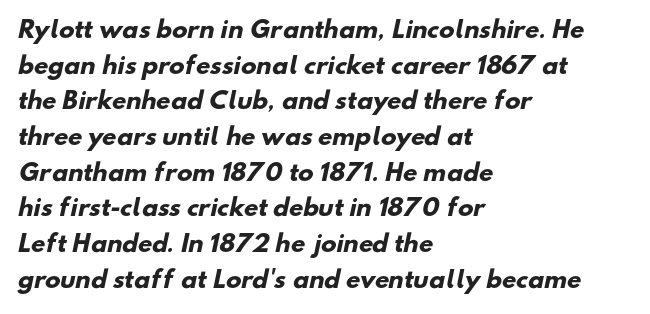
The lines are quadded left. How would I describe the line gaps? Plain and ordinary. The passage shown has conventional tracking throughout. Heft: maximum for text — a bold. The gap between lines stays unmarked.
